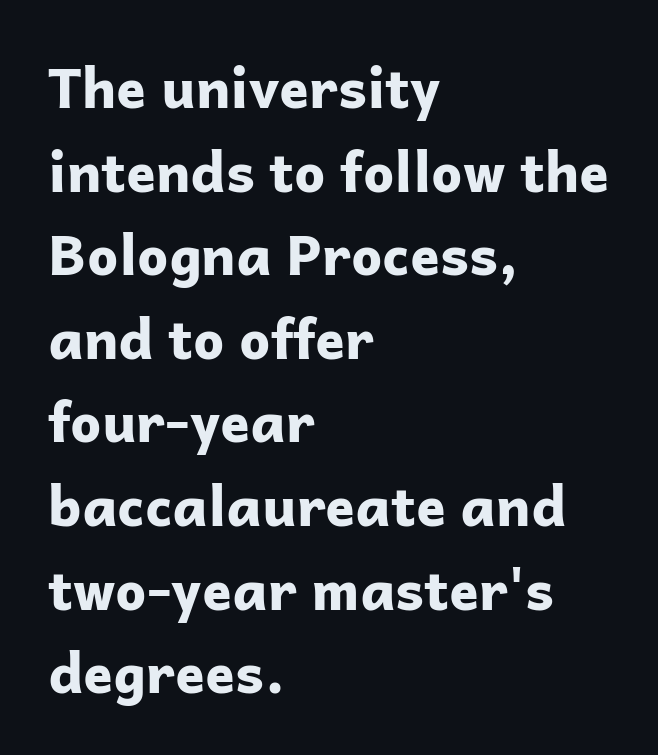
Layout note: lines flush left. Beneath every word, the page is bare. You'd pick this weight for a headline — it's a proper bold. Every stem runs plumb, perpendicular to the baseline.
